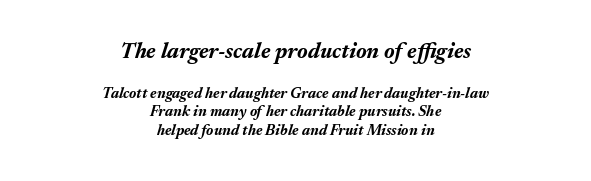
The typography opts for an oblique posture over an upright one. The passage shown is emphatically bold. The typesetter chose a symmetrical, centered arrangement here. These lines keep a tight, regular rhythm from letter to letter.
